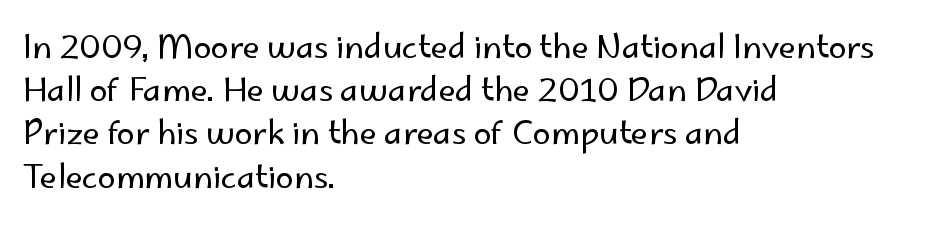
The image shows 32 px regular-weight sans-serif type, upright; set left-aligned, normal line spacing (1.35x), normal letter spacing, not underlined; low stroke contrast and a small x-height.
